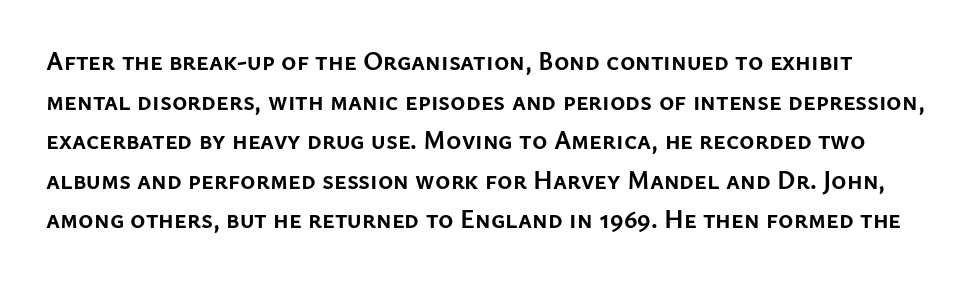
Q: Is the text bold? A: Yes.
Q: Is the text italic (slanted)? A: No, it is upright.
Q: Is the text underlined? A: No.
Q: Is the spacing between letters normal or unusually wide? A: Normal.
Q: Is the spacing between lines tight, normal or loose? A: Normal.
